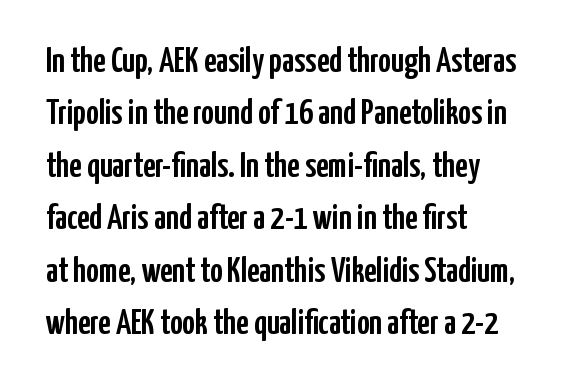
{"serif": "no", "italic": "no", "width": "condensed", "stroke_contrast": "low", "x_height": "medium", "monospaced": "no", "underline": "no", "align": "left", "line_spacing": "normal", "line_spacing_ratio": 1.5, "letter_spacing": "normal", "letter_spacing_em": 0.0, "glyph_px": 35}
